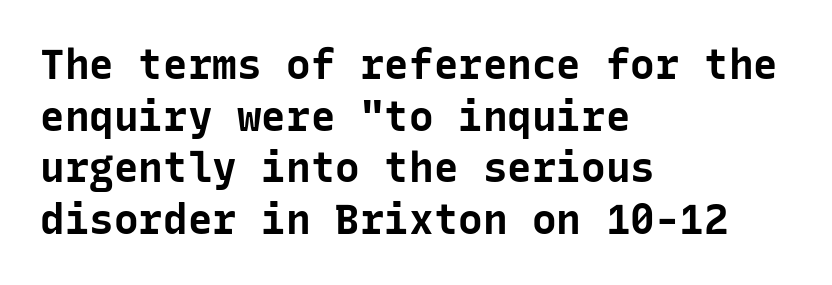
{"serif": "no", "italic": "no", "bold": "yes", "weight": "bold", "width": "normal", "stroke_contrast": "low", "x_height": "medium", "monospaced": "yes", "underline": "no", "align": "left", "line_spacing": "normal", "line_spacing_ratio": 1.26, "letter_spacing": "normal", "letter_spacing_em": 0.0, "glyph_px": 41}
